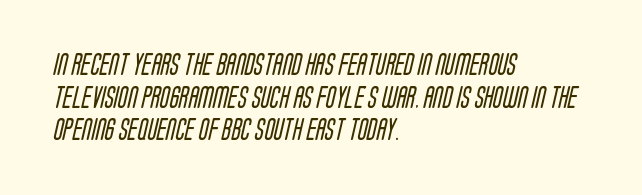
{"bold": "no", "underline": "no", "align": "left", "line_spacing": "normal", "line_spacing_ratio": 1.48, "letter_spacing": "normal", "letter_spacing_em": 0.0, "glyph_px": 22}
